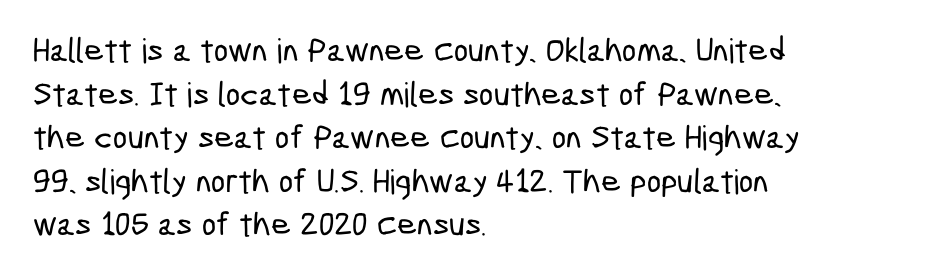
{"serif": "no", "width": "condensed", "stroke_contrast": "low", "x_height": "medium", "monospaced": "no", "underline": "no", "align": "left", "line_spacing": "normal", "line_spacing_ratio": 1.28, "letter_spacing": "normal", "letter_spacing_em": 0.0, "glyph_px": 34}
